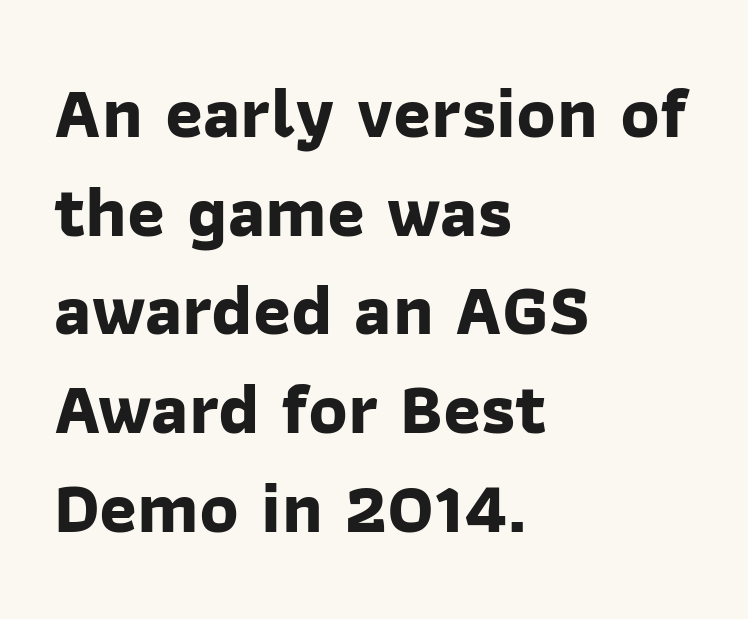
The paragraph has a hard left edge and a soft right edge. Each letter keeps its own natural width here, so spacing adapts to shape. These lines carry a lot of weight — the face is fully bold. Summary of vertical rhythm: regular, with standard interline spacing. Rule under the text: the space is simply empty. Words appear dense and cohesive because spacing is normal.
